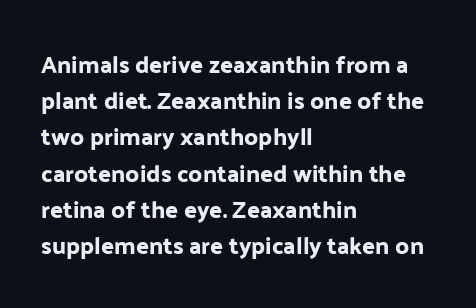
{"italic": "no", "underline": "no", "align": "left", "line_spacing": "normal", "line_spacing_ratio": 1.51, "letter_spacing": "normal", "letter_spacing_em": 0.0, "glyph_px": 24}
